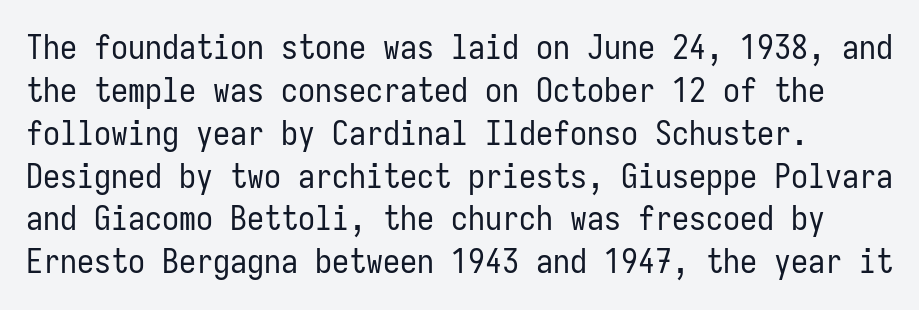
The image shows 34 px regular-weight, condensed sans-serif type, upright, monospaced; set normal line spacing (1.26x), normal letter spacing, not underlined; low stroke contrast and a medium x-height.
